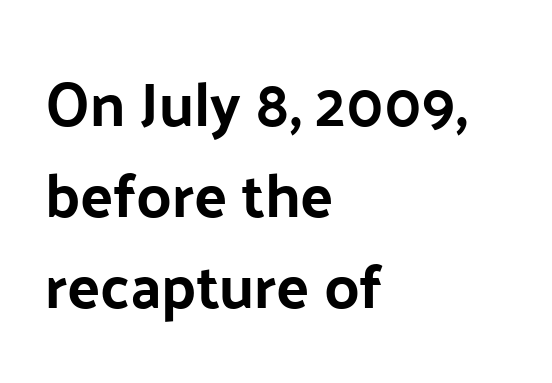
To sum up the face: it is a sans, with no serifs. The typography opts for an upright posture over an oblique one. Spacing verdict: proportional, widths tailored to each character. Line spacing here is normal.
